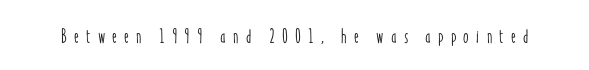
Q: Is the text italic (slanted)? A: No, it is upright.
Q: Is the text underlined? A: No.
Q: Is the spacing between letters normal or unusually wide? A: Unusually wide.
